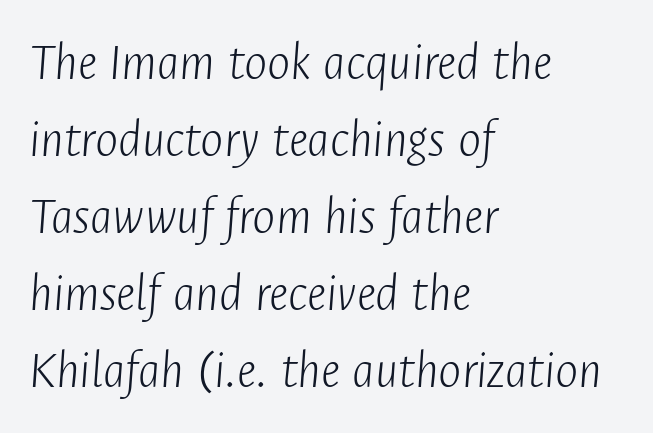
The letters advance in unequal steps, a hallmark of proportional type. Left-aligned paragraph, ragged on the right. Weight: not bold — regular or lighter. Tracking here is standard; glyphs follow each other at the usual distance. The rows are spaced the way most documents space them.
